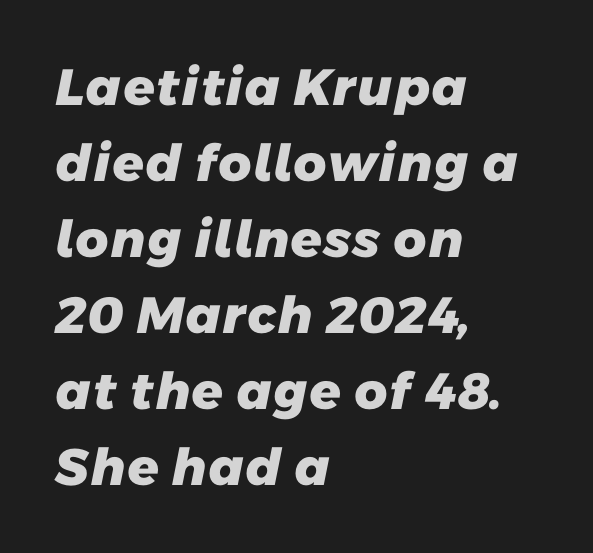
In CSS terms this would be text-align: left. Serif or sans? Sans — the stroke terminals are bare. Does the weight exceed regular? Yes, all the way to bold. The face used here is proportionally spaced, like ordinary book or web type.
